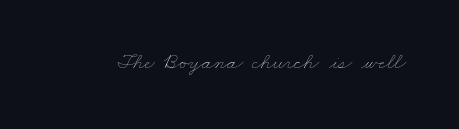
The image shows 22 px text type; set normal letter spacing, not underlined.
